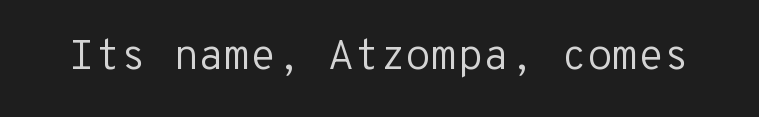
The letterforms sit shoulder to shoulder at normal distance. The area under the type is left untouched. The weight tops out at a normal text grade. Characters remain perfectly vertical along every line. No feet cap the strokes, marking this as sans-serif type.
